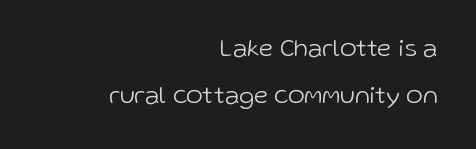
Weight class: somewhere from thin through regular. The paragraph shown leans on its right margin. Does the lettering tilt? It doesn't — this is upright. Letters rest on an invisible, unmarked baseline. Quick note: interline space is abundant.
